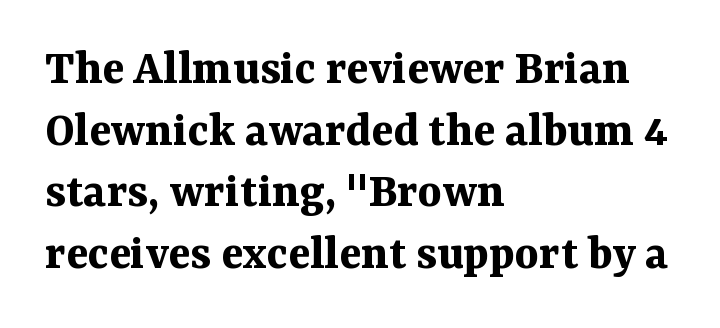
{"serif": "yes", "italic": "no", "bold": "yes", "weight": "bold", "width": "normal", "stroke_contrast": "medium", "x_height": "medium", "monospaced": "no", "underline": "no", "align": "left", "line_spacing_ratio": 1.21, "letter_spacing": "normal", "letter_spacing_em": 0.0, "glyph_px": 51}
